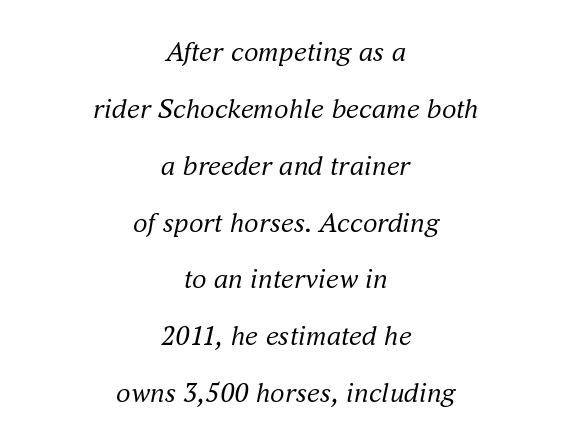
The image shows 29 px regular-weight serif type, italic (leaning right); set centered, loose line spacing (1.96x), normal letter spacing, not underlined; medium stroke contrast and a small x-height.
